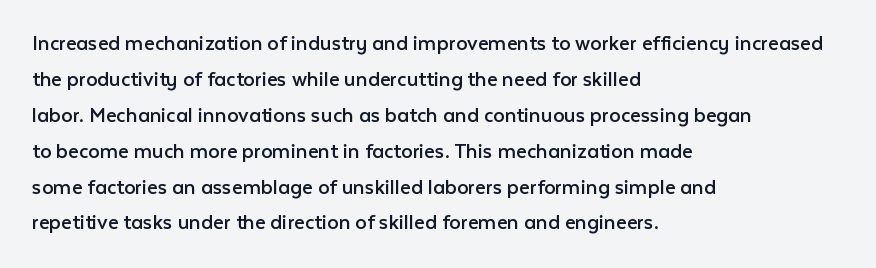
The foot of each line stays bare and open. It's the straight-up-and-down kind of type. The gaps between neighbouring characters are ordinary and unremarkable. A normal amount of white space separates one row of letters from the next. Typeset ragged right — the left edge is the straight one. Is the stroke heavy? The answer is a plain regular-or-lighter.
